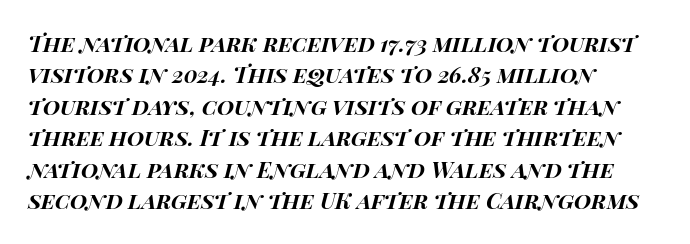
{"italic": "yes", "lean": "right", "slant_degrees": 14, "bold": "yes", "underline": "no", "align": "left", "line_spacing": "normal", "line_spacing_ratio": 1.43, "letter_spacing": "normal", "letter_spacing_em": 0.0, "glyph_px": 22}
